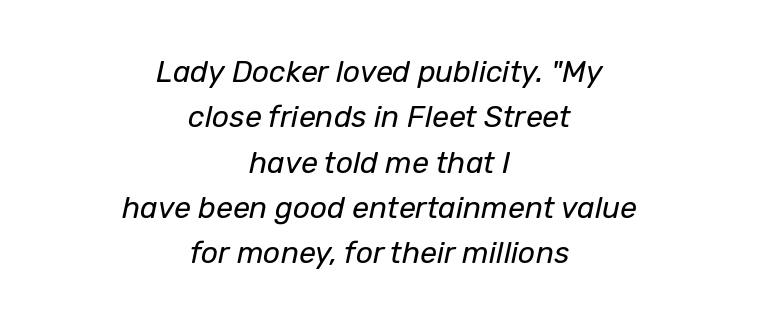
Q: Is the text bold? A: No.
Q: Is the text italic (slanted)? A: Yes, it leans right by about 12 degrees.
Q: Is the text underlined? A: No.
Q: How is the paragraph aligned? A: Centered.
Q: Is the spacing between letters normal or unusually wide? A: Normal.
Q: Is the spacing between lines tight, normal or loose? A: Normal.
Q: Width (condensed, normal, or wide)? A: Normal.
Q: Stroke contrast? A: Low.
Q: x-height? A: Medium.
Q: Monospaced? A: No.
